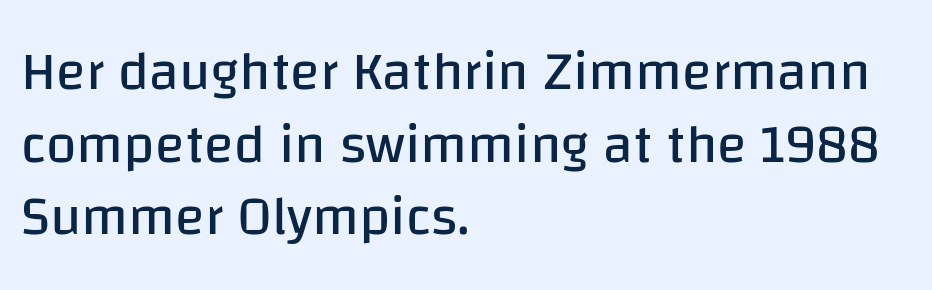
It's the straight-up-and-down kind of type. If you measured baseline to baseline, you'd find a middling distance. The passage shown is not underscored anywhere. This rendering employs a face without finishing strokes, i.e., a sans-serif. These lines are rendered in a variable-pitch font.
